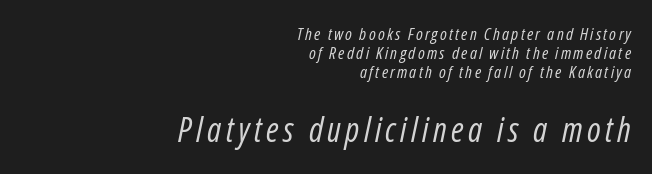
The image shows 34 px regular-weight, condensed type, italic (leaning right); set right-aligned, tight line spacing (1.12x), not underlined; the second (bottom) block is 2.0x larger; low stroke contrast and a medium x-height.
